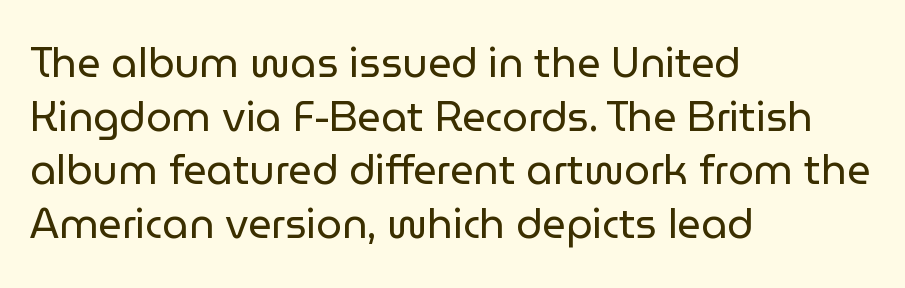
Notice how the stems are strictly vertical — no italics here. Successive baselines arrive at the customary interval. Descenders are the only things crossing below the line. If you drew a ruler down the left edge, every line would touch it.
